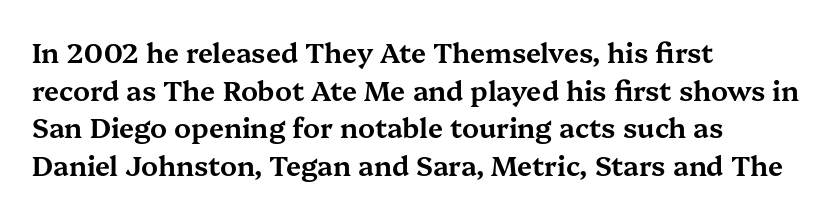
The image shows 27 px text type, upright; set left-aligned, normal line spacing (1.39x), normal letter spacing, not underlined.
